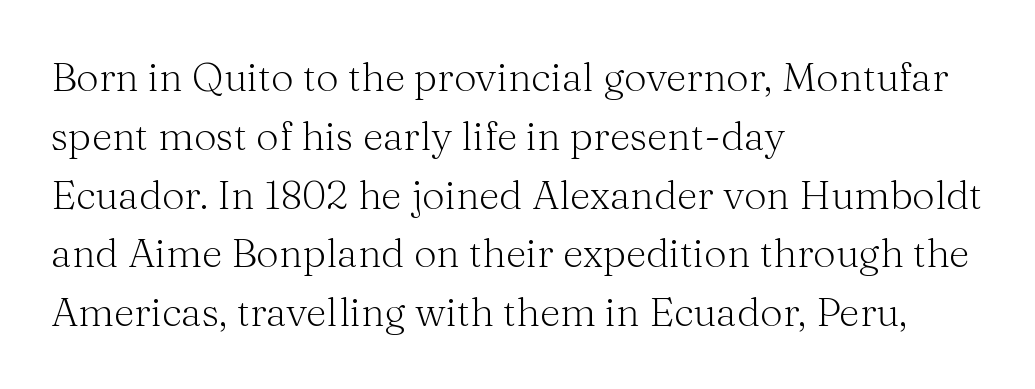
This is not heavy type; no bold has been used. Line spacing here is normal. Where is the straight margin? On the left. Little horizontal feet cap the strokes, marking this as serif type. Quick note: not italic, upright. The letters advance in unequal steps, a hallmark of proportional type.
